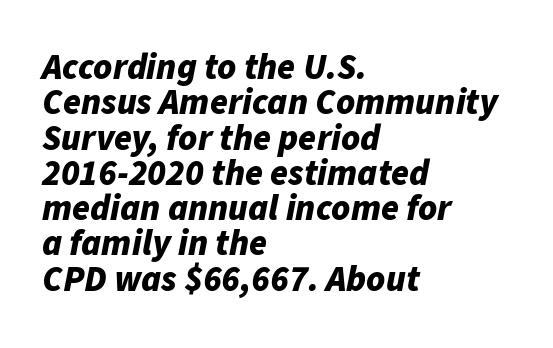
{"italic": "yes", "lean": "right", "slant_degrees": 11, "bold": "yes", "weight": "bold", "width": "normal", "stroke_contrast": "low", "x_height": "medium", "monospaced": "no", "underline": "no", "align": "left", "line_spacing": "tight", "line_spacing_ratio": 0.98, "letter_spacing": "normal", "letter_spacing_em": 0.0, "glyph_px": 36}
